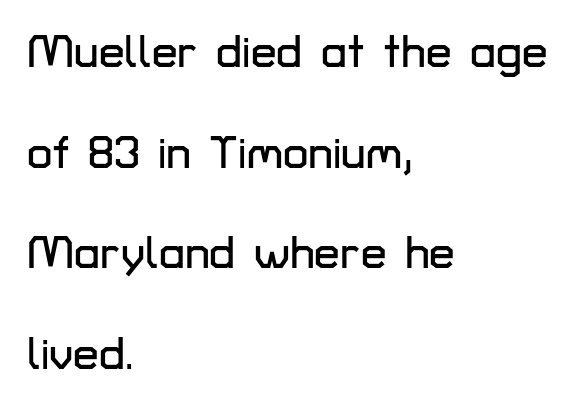
{"serif": "no", "italic": "no", "width": "normal", "stroke_contrast": "low", "x_height": "medium", "monospaced": "no", "underline": "no", "align": "left", "line_spacing": "loose", "line_spacing_ratio": 2.19, "letter_spacing": "normal", "letter_spacing_em": 0.0, "glyph_px": 46}
